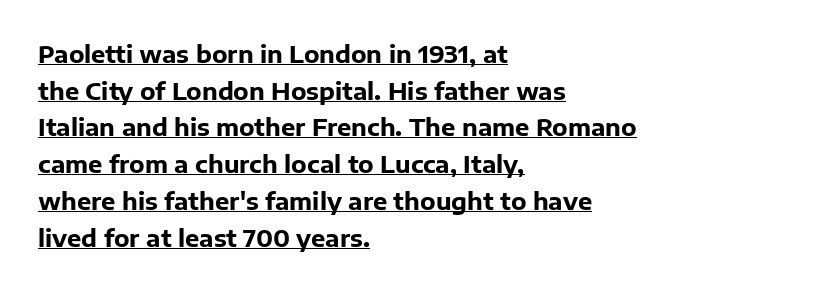
Q: Is the text bold? A: Yes.
Q: Is the text italic (slanted)? A: No, it is upright.
Q: Is the text underlined? A: Yes.
Q: How is the paragraph aligned? A: Left-aligned.
Q: Is the spacing between letters normal or unusually wide? A: Normal.
Q: Is the spacing between lines tight, normal or loose? A: Normal.
